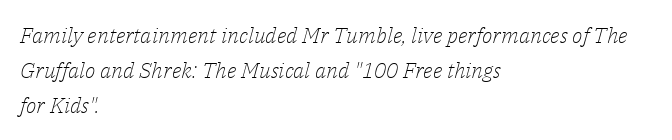
The image shows 22 px text type, italic (leaning right); set left-aligned, normal line spacing (1.59x), normal letter spacing, not underlined.
